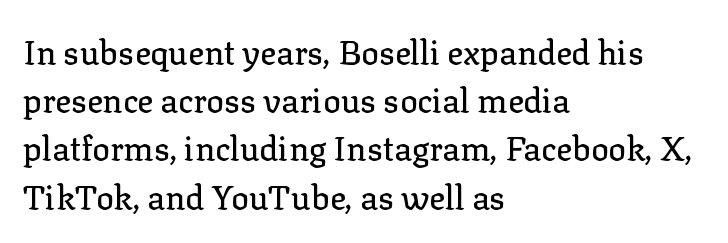
{"serif": "yes", "italic": "no", "width": "normal", "stroke_contrast": "low", "x_height": "medium", "monospaced": "no", "underline": "no", "align": "left", "line_spacing": "normal", "line_spacing_ratio": 1.46, "letter_spacing": "normal", "letter_spacing_em": 0.0, "glyph_px": 33}
